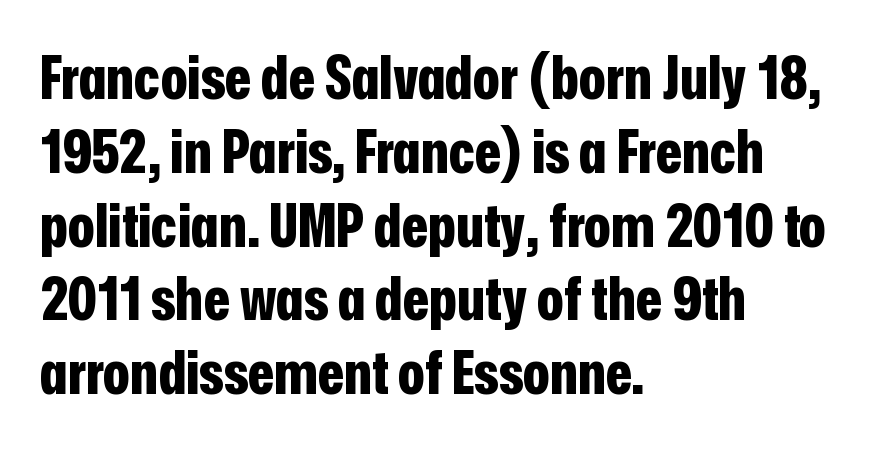
The image shows 61 px bold, condensed sans-serif type, upright; set left-aligned, line spacing 1.21x, normal letter spacing, not underlined; low stroke contrast and a medium x-height.
